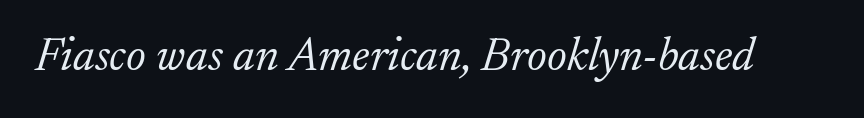
{"serif": "yes", "italic": "yes", "lean": "right", "slant_degrees": 17, "bold": "no", "weight": "light", "width": "normal", "stroke_contrast": "low", "x_height": "small", "monospaced": "no", "underline": "no", "letter_spacing": "normal", "letter_spacing_em": 0.0, "glyph_px": 47}
